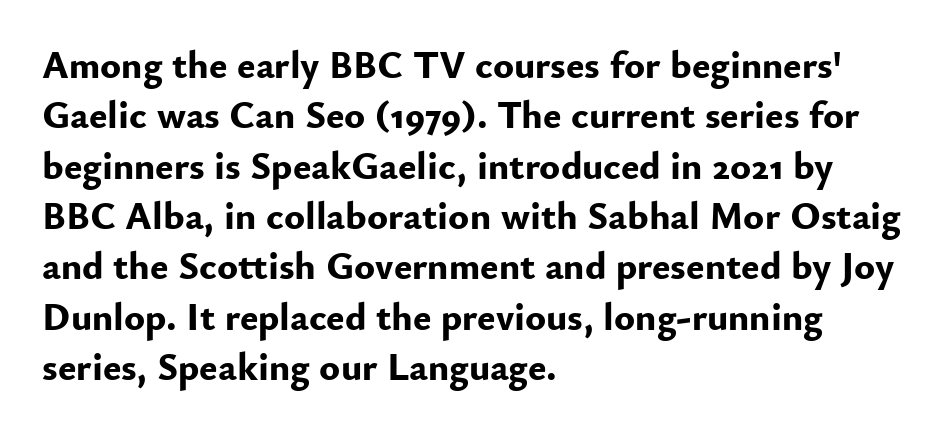
Q: Is the text bold? A: Yes.
Q: Is the text italic (slanted)? A: No, it is upright.
Q: Is the typeface a serif or a sans-serif typeface? A: Sans-serif.
Q: Is the text underlined? A: No.
Q: How is the paragraph aligned? A: Left-aligned.
Q: Is the spacing between letters normal or unusually wide? A: Normal.
Q: Is the spacing between lines tight, normal or loose? A: Normal.
Q: Width (condensed, normal, or wide)? A: Normal.
Q: Stroke contrast? A: Low.
Q: x-height? A: Small.
Q: Monospaced? A: No.
